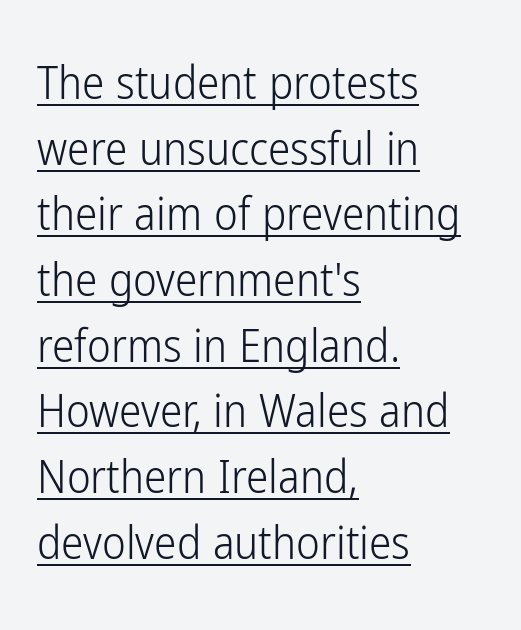
The image shows 45 px light, condensed sans-serif type, upright; set left-aligned, normal line spacing (1.46x), normal letter spacing, underlined; low stroke contrast and a medium x-height.
